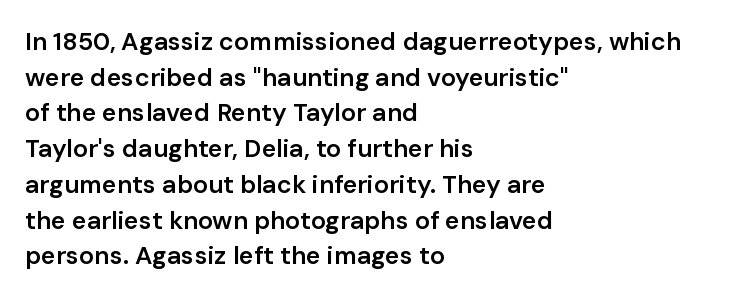
{"italic": "no", "bold": "semi", "underline": "no", "align": "left", "line_spacing": "normal", "line_spacing_ratio": 1.43, "letter_spacing": "normal", "letter_spacing_em": 0.0, "glyph_px": 25}
